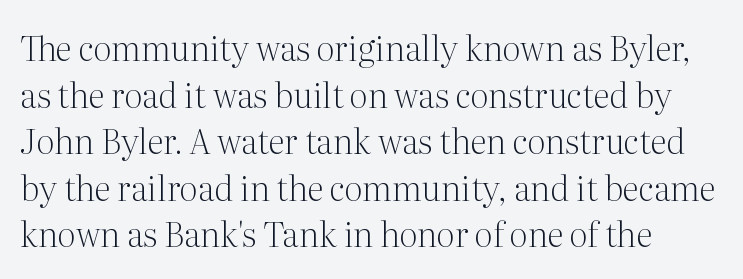
The image shows 34 px light serif type, upright; set left-aligned, normal line spacing (1.37x), normal letter spacing, not underlined; medium stroke contrast and a medium x-height.
